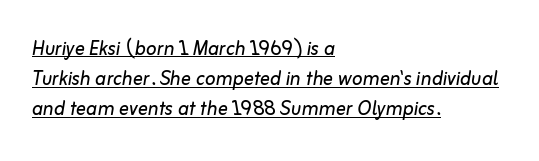
Alignment: flush left. No letter is thick-stroked: the sample isn't bold. Glance below the letters and you will spot a drawn line. Glyph-to-glyph distance matches everyday printed text.
